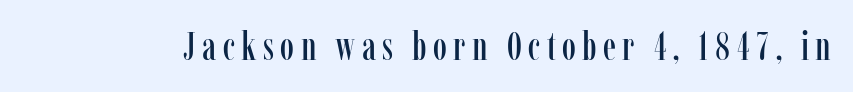
The image shows 40 px condensed serif type, upright; set not underlined; low stroke contrast and a medium x-height.
